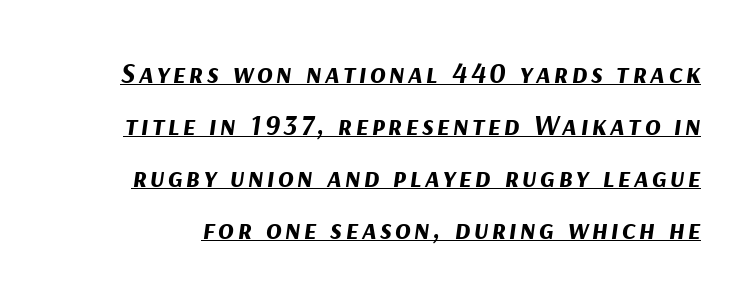
The image shows 29 px bold type, italic (leaning right); set line spacing 1.79x, underlined; medium stroke contrast and a medium x-height.
